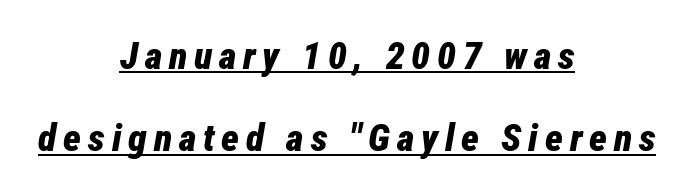
{"italic": "yes", "lean": "right", "slant_degrees": 12, "bold": "yes", "weight": "bold", "width": "condensed", "stroke_contrast": "low", "x_height": "medium", "monospaced": "no", "underline": "yes", "align": "center", "line_spacing": "loose", "line_spacing_ratio": 2.17, "glyph_px": 38}
